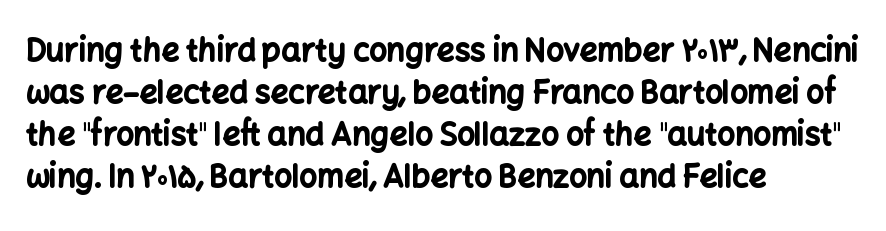
Q: Is the text bold? A: Yes.
Q: Is the text italic (slanted)? A: No, it is upright.
Q: Is the typeface a serif or a sans-serif typeface? A: Sans-serif.
Q: Is the text underlined? A: No.
Q: How is the paragraph aligned? A: Left-aligned.
Q: Is the spacing between letters normal or unusually wide? A: Normal.
Q: Is the spacing between lines tight, normal or loose? A: Normal.
Q: Width (condensed, normal, or wide)? A: Normal.
Q: Stroke contrast? A: Low.
Q: x-height? A: Medium.
Q: Monospaced? A: No.
